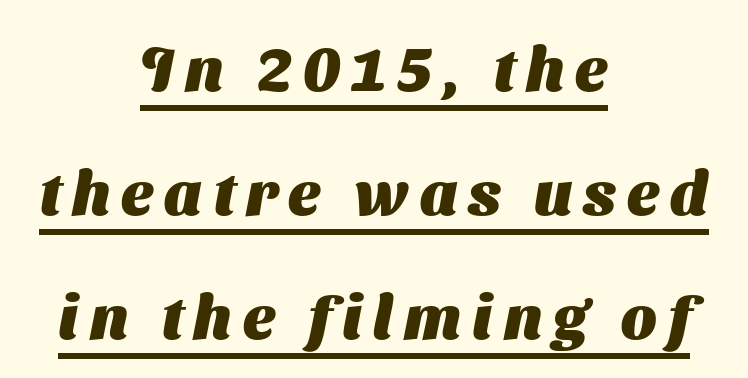
The image shows 62 px heavy sans-serif type; set centered, loose line spacing (2.0x), underlined; medium stroke contrast and a medium x-height.
